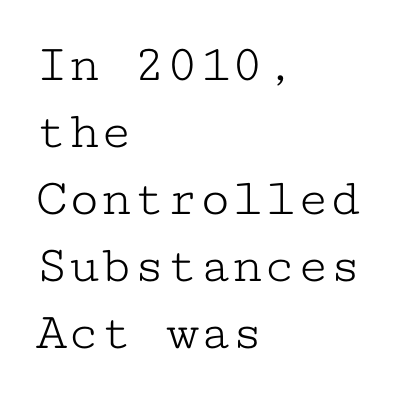
The text block is weighted toward the left margin, trailing off unevenly rightward. The rendering shows small feet on the letterforms — a serif design. Does the lettering tilt? It doesn't — this is upright. Is the letter spacing exaggerated? No — it looks like the ordinary default.
